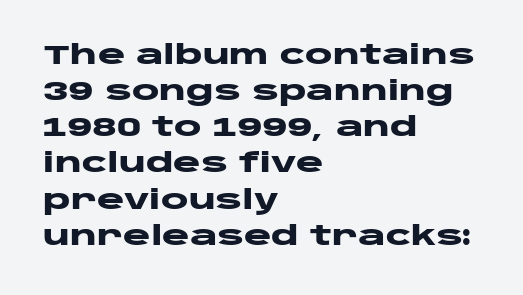
{"italic": "no", "bold": "yes", "underline": "no", "align": "left", "line_spacing": "normal", "line_spacing_ratio": 1.39, "letter_spacing": "normal", "letter_spacing_em": 0.0, "glyph_px": 26}
